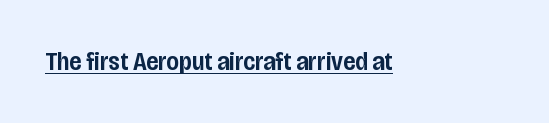
Q: Is the text bold? A: Semi-bold.
Q: Is the text italic (slanted)? A: No, it is upright.
Q: Is the text underlined? A: Yes.
Q: Is the spacing between letters normal or unusually wide? A: Normal.
